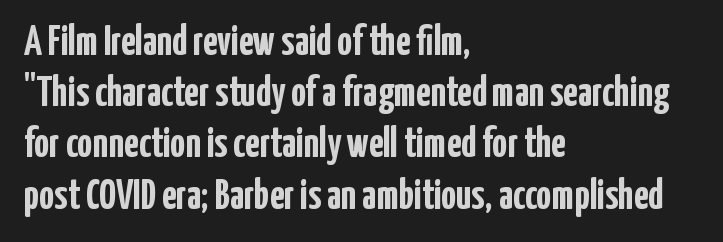
The image shows 42 px semibold, condensed sans-serif type, upright; set left-aligned, line spacing 1.22x, normal letter spacing, not underlined; low stroke contrast and a medium x-height.
